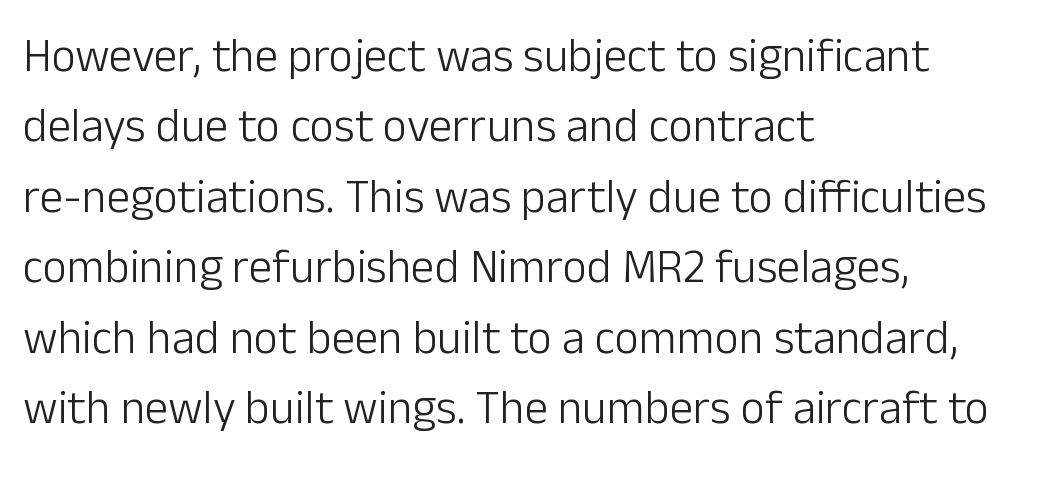
Q: Is the text bold? A: No.
Q: Is the text italic (slanted)? A: No, it is upright.
Q: Is the typeface a serif or a sans-serif typeface? A: Sans-serif.
Q: Is the text underlined? A: No.
Q: How is the paragraph aligned? A: Left-aligned.
Q: Is the spacing between letters normal or unusually wide? A: Normal.
Q: Is the spacing between lines tight, normal or loose? A: Normal.
Q: Width (condensed, normal, or wide)? A: Normal.
Q: Stroke contrast? A: Low.
Q: x-height? A: Medium.
Q: Monospaced? A: No.
